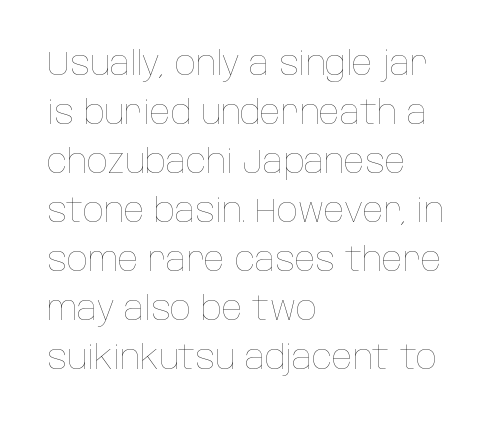
Varying glyph widths throughout — classic text-font behaviour. Style check: upright. The baseline area is clear. The space between consecutive lines is moderate.
